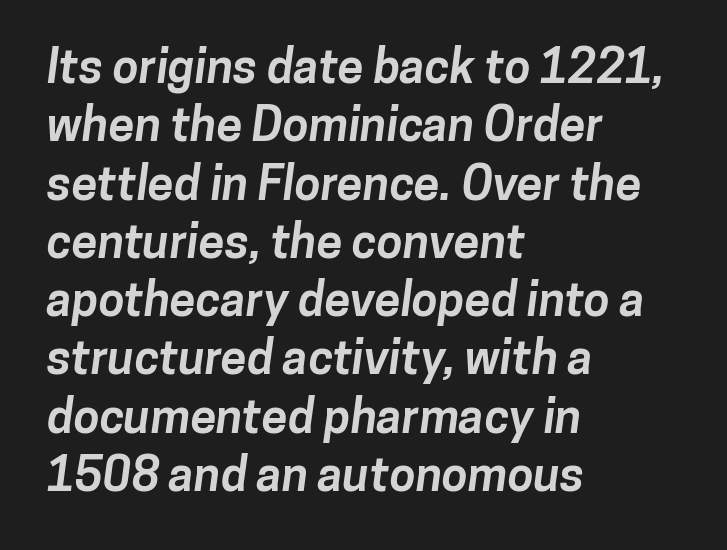
Students, note that the glyphs here touch the page at normal intervals. Strokes here are thick enough to call this a true bold. A typesetter would call this proportional, since set widths differ per character. The space beneath each line is pristine and unruled. Line beginnings align vertically; line endings do not. Type style note: lacks serifs.
